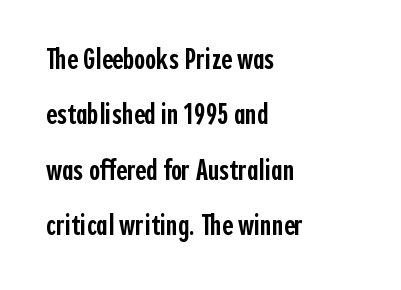
{"serif": "no", "italic": "no", "bold": "semi", "weight": "semibold", "width": "condensed", "x_height": "medium", "monospaced": "no", "underline": "no", "align": "left", "line_spacing_ratio": 1.85, "letter_spacing": "normal", "letter_spacing_em": 0.0, "glyph_px": 30}
